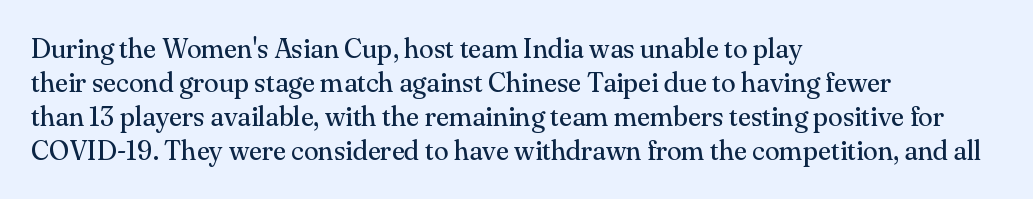
The image shows 27 px text type, upright; set left-aligned, normal line spacing (1.26x), normal letter spacing, not underlined.
